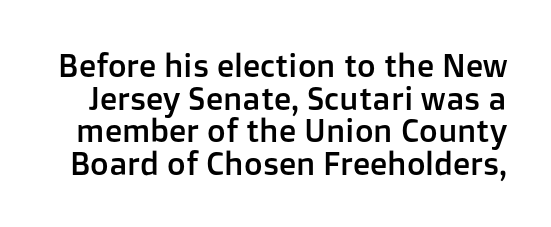
{"serif": "no", "italic": "no", "width": "normal", "stroke_contrast": "low", "x_height": "medium", "monospaced": "no", "underline": "no", "line_spacing": "tight", "line_spacing_ratio": 1.02, "letter_spacing": "normal", "letter_spacing_em": 0.0, "glyph_px": 32}
